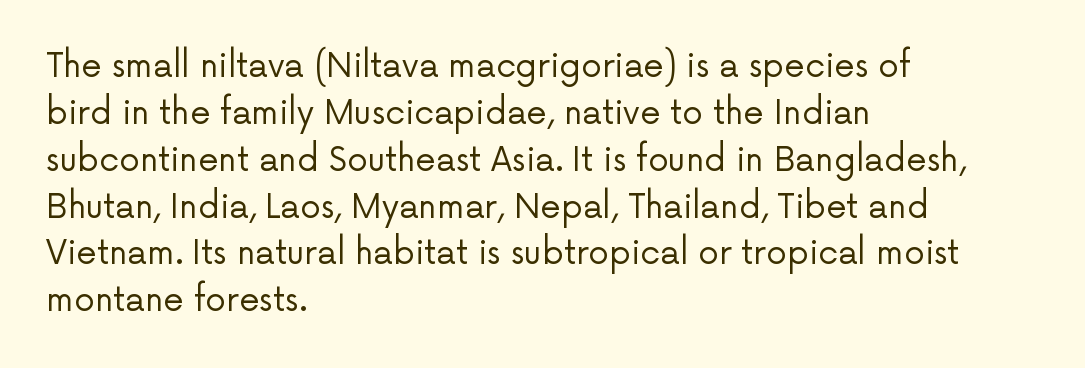
Q: Is the text bold? A: No.
Q: Is the text italic (slanted)? A: No, it is upright.
Q: Is the typeface a serif or a sans-serif typeface? A: Sans-serif.
Q: Is the text underlined? A: No.
Q: How is the paragraph aligned? A: Left-aligned.
Q: Is the spacing between letters normal or unusually wide? A: Normal.
Q: Is the spacing between lines tight, normal or loose? A: Normal.
Q: Width (condensed, normal, or wide)? A: Normal.
Q: Stroke contrast? A: Low.
Q: x-height? A: Medium.
Q: Monospaced? A: No.
